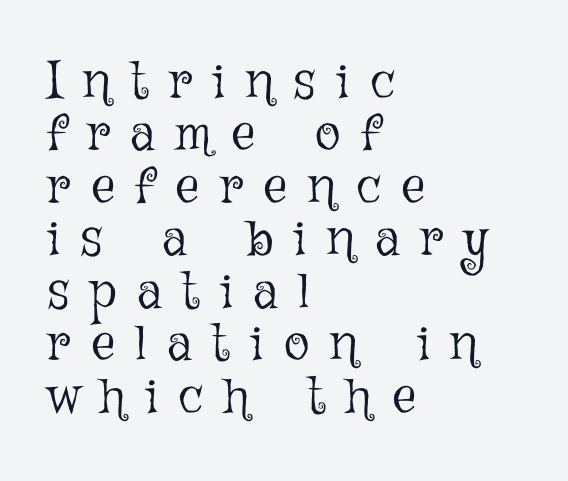
{"italic": "no", "bold": "no", "weight": "light", "width": "normal", "stroke_contrast": "low", "x_height": "medium", "monospaced": "no", "underline": "no", "align": "left", "line_spacing": "tight", "line_spacing_ratio": 0.99, "letter_spacing": "wide", "letter_spacing_em": 0.39, "glyph_px": 53}
